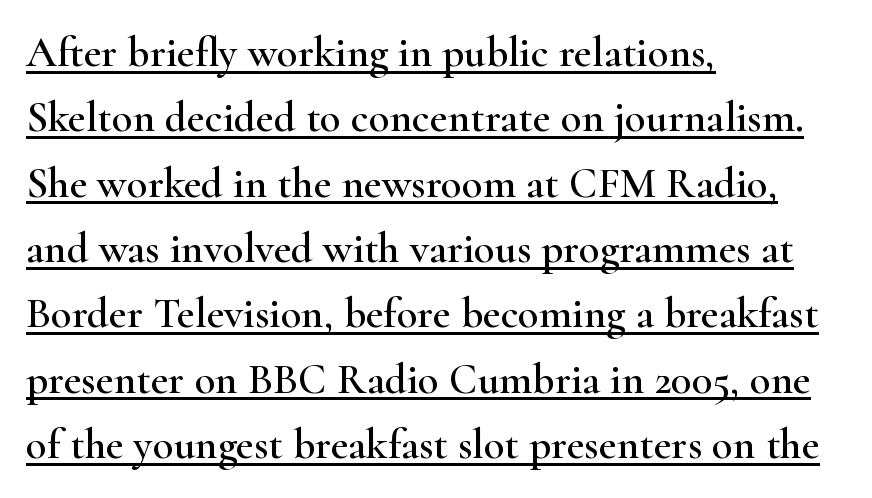
Typeset ragged right — the left edge is the straight one. Each line of the rendering has a horizontal stroke beneath the glyphs. The letterforms sit shoulder to shoulder at normal distance. The letters stand straight up with perfectly vertical stems.
